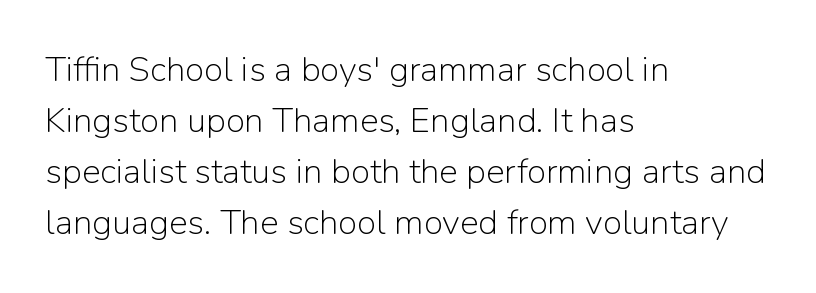
Q: Is the text bold? A: No.
Q: Is the text italic (slanted)? A: No, it is upright.
Q: Is the typeface a serif or a sans-serif typeface? A: Sans-serif.
Q: Is the text underlined? A: No.
Q: How is the paragraph aligned? A: Left-aligned.
Q: Is the spacing between letters normal or unusually wide? A: Normal.
Q: Is the spacing between lines tight, normal or loose? A: Normal.
Q: Width (condensed, normal, or wide)? A: Normal.
Q: Stroke contrast? A: Low.
Q: x-height? A: Medium.
Q: Monospaced? A: No.
